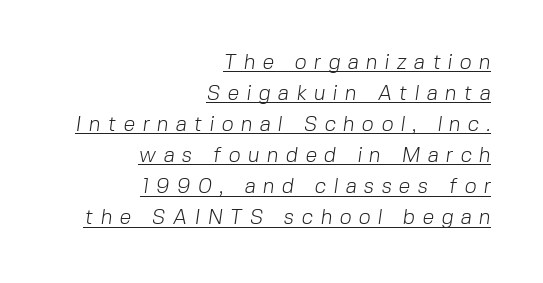
Counters stay open thanks to moderate or lighter strokes. This sample uses expanded letter spacing, leaving extra air between glyphs. Is the block centered? No — it sits flush against the right margin. Every word sits above its own underline. Summary of vertical rhythm: regular, with standard interline spacing.
